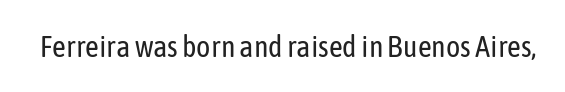
Q: Is the text bold? A: No.
Q: Is the text italic (slanted)? A: No, it is upright.
Q: Is the typeface a serif or a sans-serif typeface? A: Sans-serif.
Q: Is the text underlined? A: No.
Q: Is the spacing between letters normal or unusually wide? A: Normal.
Q: Width (condensed, normal, or wide)? A: Condensed.
Q: Stroke contrast? A: Low.
Q: x-height? A: Medium.
Q: Monospaced? A: No.
